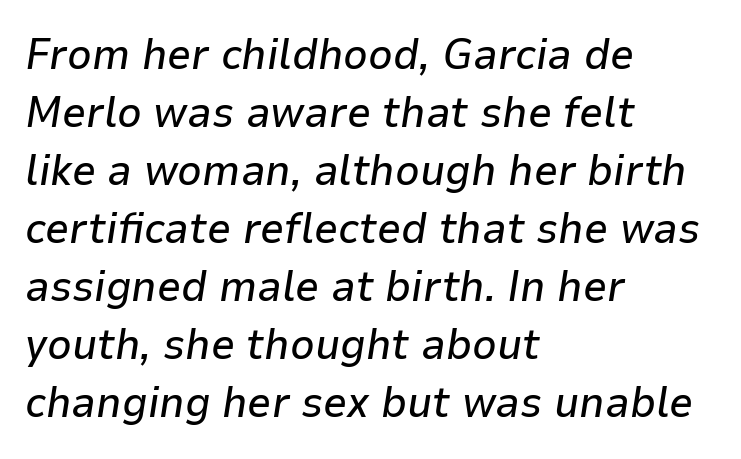
Q: Is the text italic (slanted)? A: Yes, it leans right by about 9 degrees.
Q: Is the text underlined? A: No.
Q: How is the paragraph aligned? A: Left-aligned.
Q: Is the spacing between letters normal or unusually wide? A: Normal.
Q: Is the spacing between lines tight, normal or loose? A: Normal.
Q: Width (condensed, normal, or wide)? A: Normal.
Q: Stroke contrast? A: Low.
Q: x-height? A: Medium.
Q: Monospaced? A: No.
